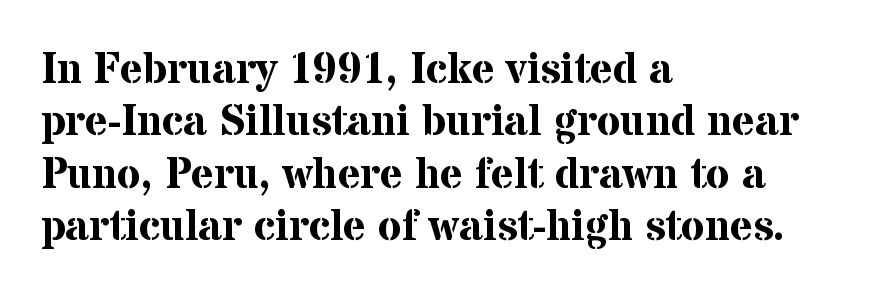
Look at the tracking — it's just the regular setting, nothing added. Do the characters align in a grid? No, the font is proportional. Compared with a centered layout, this one pins lines to the left instead. Every letter is thick-stroked: bold, no question. The letters stand upright; this is a roman face.
